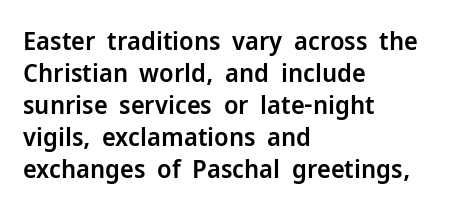
The image shows 26 px text type, upright; set left-aligned, line spacing 1.23x, normal letter spacing, not underlined.
